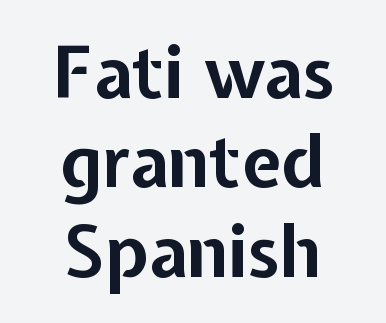
The image shows 71 px bold sans-serif type, upright; set centered, normal line spacing (1.26x), normal letter spacing, not underlined; low stroke contrast and a medium x-height.
